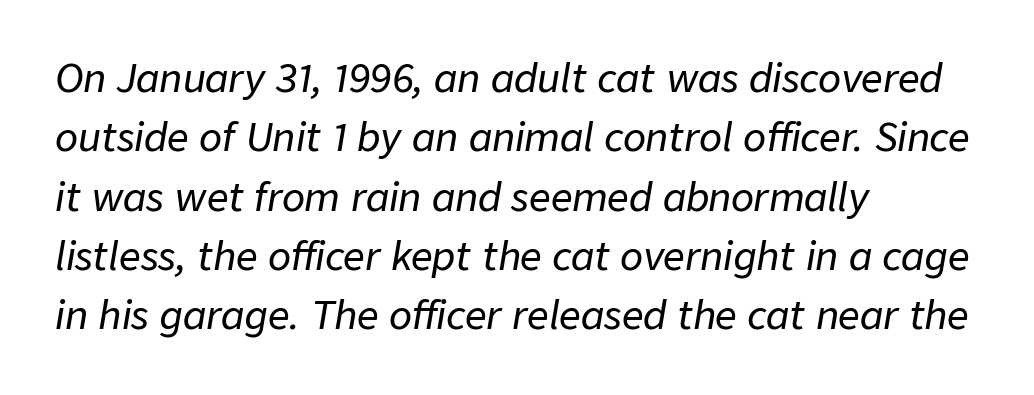
The image shows 38 px text type, italic (leaning right); set left-aligned, normal line spacing (1.56x), normal letter spacing, not underlined; low stroke contrast and a medium x-height.
